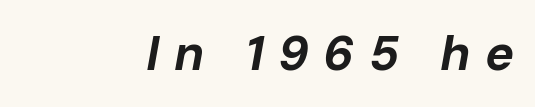
Visually the block forms a straight wall on the right and a jagged coastline on the left. Plenty of ink on the page — the face is bold. Words float on clear page, feet unadorned. Here the designer chose a conventional face with non-uniform glyph widths.
